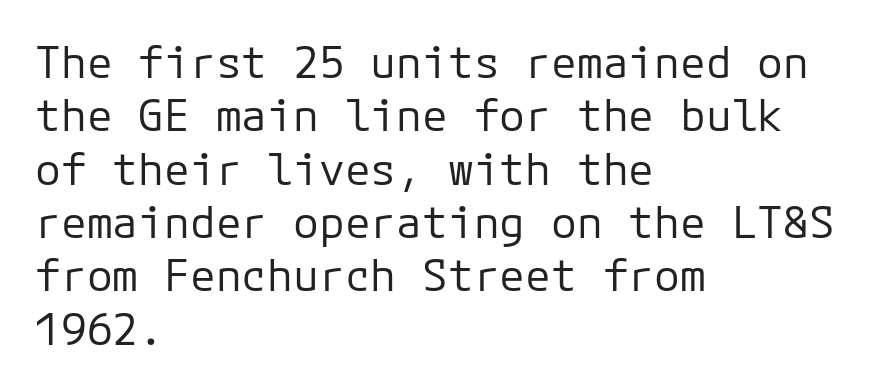
Q: Is the text bold? A: No.
Q: Is the text italic (slanted)? A: No, it is upright.
Q: Is the typeface a serif or a sans-serif typeface? A: Sans-serif.
Q: Is the text underlined? A: No.
Q: How is the paragraph aligned? A: Left-aligned.
Q: Is the spacing between letters normal or unusually wide? A: Normal.
Q: Width (condensed, normal, or wide)? A: Normal.
Q: Stroke contrast? A: Low.
Q: x-height? A: Medium.
